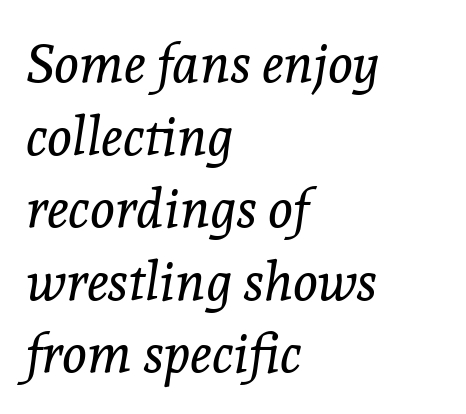
Q: Is the text bold? A: No.
Q: Is the text italic (slanted)? A: Yes, it leans right by about 8 degrees.
Q: Is the typeface a serif or a sans-serif typeface? A: Serif.
Q: Is the text underlined? A: No.
Q: How is the paragraph aligned? A: Left-aligned.
Q: Is the spacing between letters normal or unusually wide? A: Normal.
Q: Is the spacing between lines tight, normal or loose? A: Normal.
Q: Width (condensed, normal, or wide)? A: Normal.
Q: x-height? A: Medium.
Q: Monospaced? A: No.
